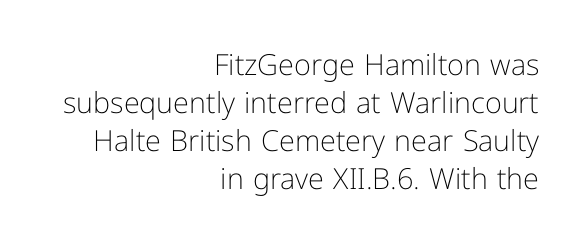
Stems and bowls with no extra thickness — not bold. The space beneath each line is pristine and unruled. A student would call this right alignment; a typographer would say flush right, rag left. Each word holds together tightly as a unit, with standard inter-letter gaps.
